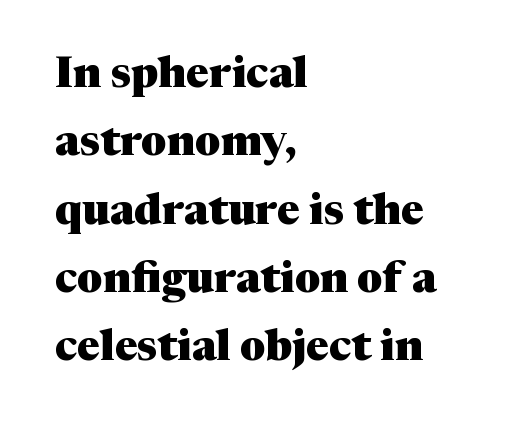
Q: Is the text bold? A: Yes.
Q: Is the text italic (slanted)? A: No, it is upright.
Q: Is the typeface a serif or a sans-serif typeface? A: Serif.
Q: Is the text underlined? A: No.
Q: How is the paragraph aligned? A: Left-aligned.
Q: Is the spacing between letters normal or unusually wide? A: Normal.
Q: Is the spacing between lines tight, normal or loose? A: Normal.
Q: Width (condensed, normal, or wide)? A: Normal.
Q: Stroke contrast? A: Medium.
Q: x-height? A: Medium.
Q: Monospaced? A: No.
